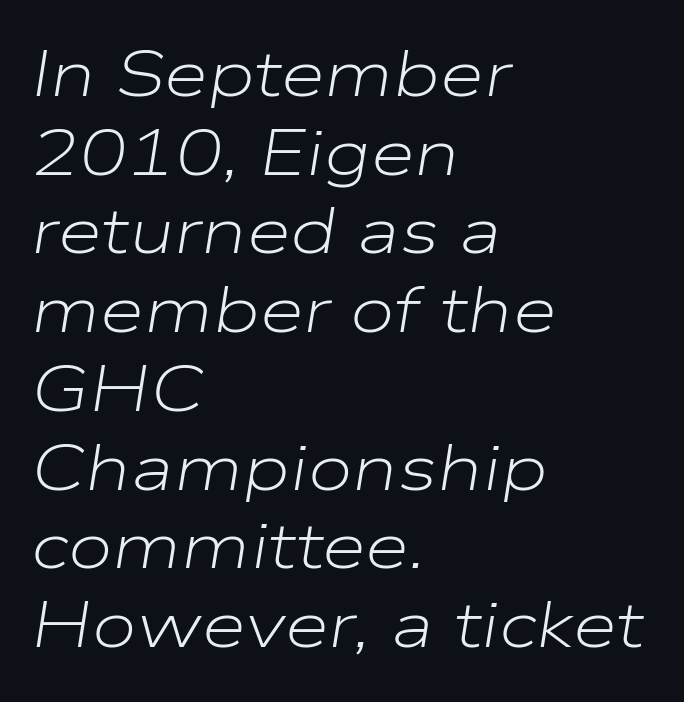
{"italic": "yes", "lean": "right", "slant_degrees": 9, "bold": "no", "weight": "light", "width": "wide", "stroke_contrast": "low", "x_height": "medium", "monospaced": "no", "underline": "no", "align": "left", "line_spacing_ratio": 1.23, "letter_spacing": "normal", "letter_spacing_em": 0.0, "glyph_px": 64}
